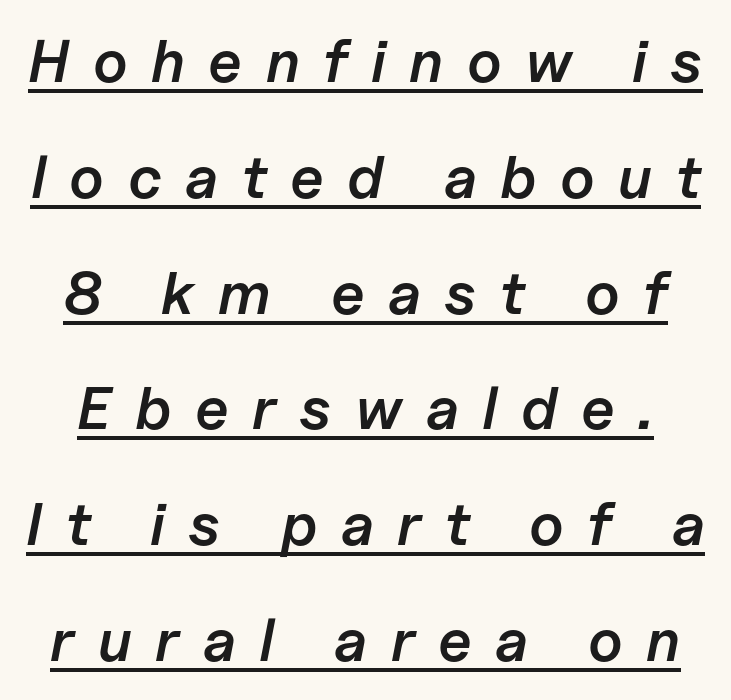
{"italic": "yes", "lean": "right", "slant_degrees": 11, "bold": "semi", "weight": "semibold", "width": "normal", "stroke_contrast": "low", "x_height": "medium", "monospaced": "no", "underline": "yes", "line_spacing": "loose", "line_spacing_ratio": 1.93, "letter_spacing": "wide", "letter_spacing_em": 0.39, "glyph_px": 60}
